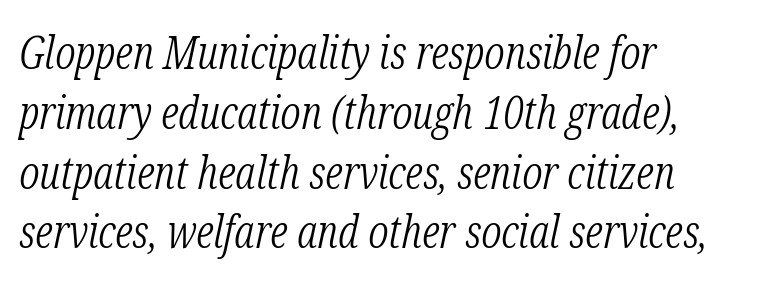
The image shows 46 px light, condensed serif type, italic (leaning right); set left-aligned, normal line spacing (1.3x), normal letter spacing, not underlined; low stroke contrast and a medium x-height.
